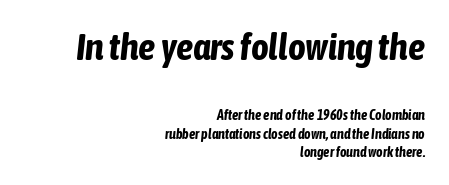
Q: Is the text bold? A: Yes.
Q: Is the text italic (slanted)? A: Yes, it leans right by about 6 degrees.
Q: Is the text underlined? A: No.
Q: How is the paragraph aligned? A: Right-aligned.
Q: Is the spacing between letters normal or unusually wide? A: Normal.
Q: Is the spacing between lines tight, normal or loose? A: Normal.
Q: Which block of text is set in a larger size, the first (top) or the second (bottom)? A: The first (top) one.
Q: Width (condensed, normal, or wide)? A: Condensed.
Q: Stroke contrast? A: Low.
Q: x-height? A: Medium.
Q: Monospaced? A: No.
